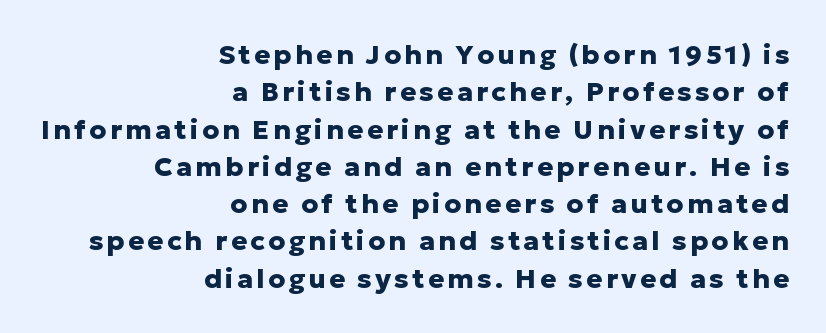
The typesetting leans heavy: a genuine bold. Ordinary non-slanted type is in use. If you drew a ruler down the right edge, every line would touch it. How would I describe the line gaps? Plain and ordinary.
